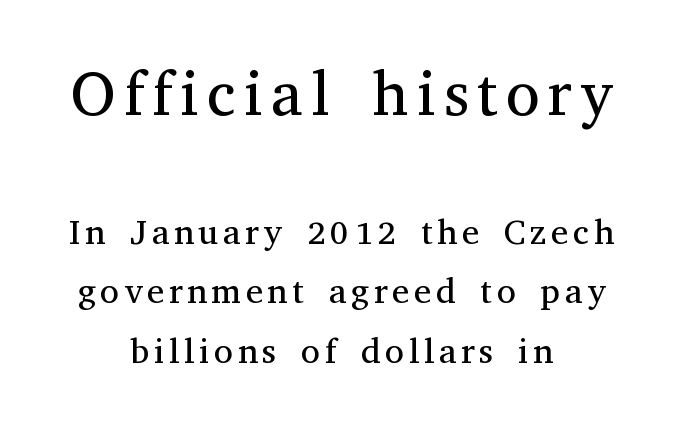
Q: Is the text bold? A: No.
Q: Is the text italic (slanted)? A: No, it is upright.
Q: Is the typeface a serif or a sans-serif typeface? A: Serif.
Q: Is the text underlined? A: No.
Q: How is the paragraph aligned? A: Centered.
Q: Which block of text is set in a larger size, the first (top) or the second (bottom)? A: The first (top) one.
Q: Width (condensed, normal, or wide)? A: Normal.
Q: Stroke contrast? A: Medium.
Q: x-height? A: Medium.
Q: Monospaced? A: No.
